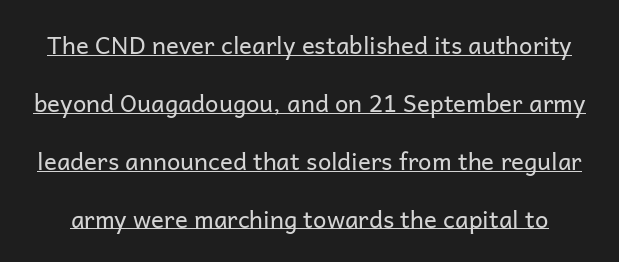
Q: Is the text bold? A: No.
Q: Is the text italic (slanted)? A: No, it is upright.
Q: Is the text underlined? A: Yes.
Q: Is the spacing between letters normal or unusually wide? A: Normal.
Q: Is the spacing between lines tight, normal or loose? A: Loose.
